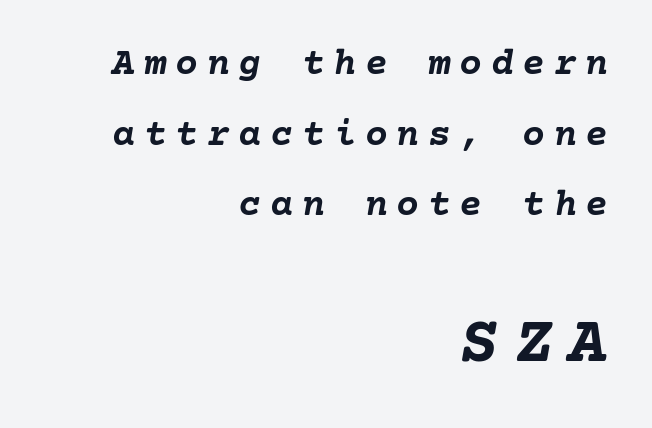
Q: Is the text bold? A: Yes.
Q: Is the text italic (slanted)? A: Yes, it leans right by about 10 degrees.
Q: Is the text underlined? A: No.
Q: How is the paragraph aligned? A: Right-aligned.
Q: Is the spacing between letters normal or unusually wide? A: Unusually wide.
Q: Which block of text is set in a larger size, the first (top) or the second (bottom)? A: The second (bottom) one.
Q: Width (condensed, normal, or wide)? A: Normal.
Q: Stroke contrast? A: Low.
Q: x-height? A: Medium.
